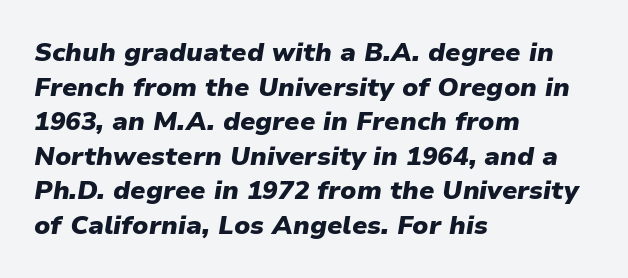
Q: Is the text bold? A: Yes.
Q: Is the text italic (slanted)? A: Yes, it leans right by about 9 degrees.
Q: Is the text underlined? A: No.
Q: How is the paragraph aligned? A: Left-aligned.
Q: Is the spacing between letters normal or unusually wide? A: Normal.
Q: Is the spacing between lines tight, normal or loose? A: Normal.
